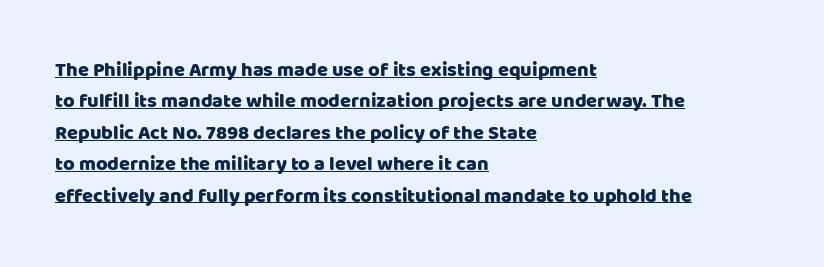
Interline gaps are of average width in this sample. The rag falls on the right side of this text block. Is the letter spacing exaggerated? No — it looks like the ordinary default. Every stem runs plumb, perpendicular to the baseline. This is underlined copy, the kind a proofreader might mark for attention.
